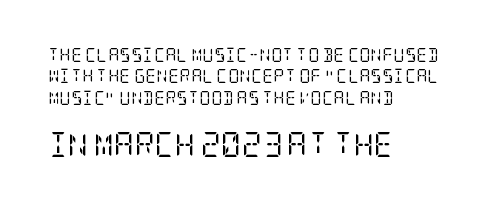
Q: Is the text bold? A: No.
Q: Is the text italic (slanted)? A: No, it is upright.
Q: Is the text underlined? A: No.
Q: How is the paragraph aligned? A: Left-aligned.
Q: Is the spacing between letters normal or unusually wide? A: Normal.
Q: Is the spacing between lines tight, normal or loose? A: Normal.
Q: Which block of text is set in a larger size, the first (top) or the second (bottom)? A: The second (bottom) one.
